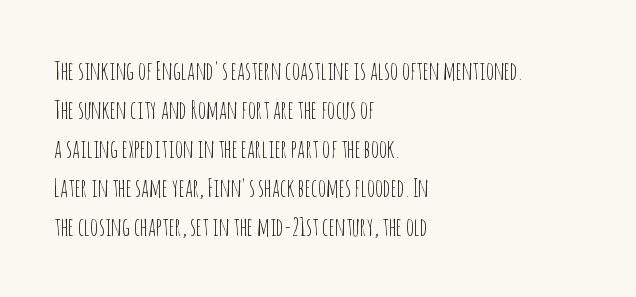
The image shows 25 px text type, upright; set left-aligned, normal line spacing (1.56x), normal letter spacing, not underlined.
